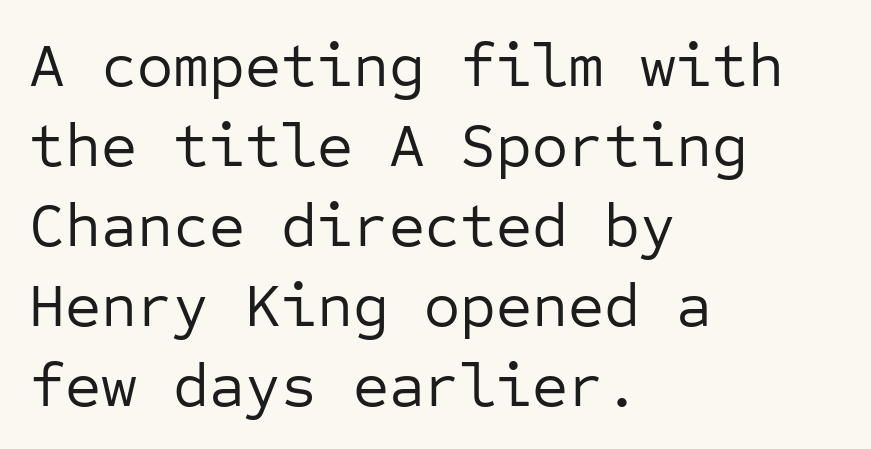
{"serif": "no", "italic": "no", "bold": "no", "weight": "regular", "width": "normal", "stroke_contrast": "low", "x_height": "medium", "monospaced": "yes", "underline": "no", "align": "left", "line_spacing": "normal", "line_spacing_ratio": 1.29, "letter_spacing": "normal", "letter_spacing_em": 0.0, "glyph_px": 62}
